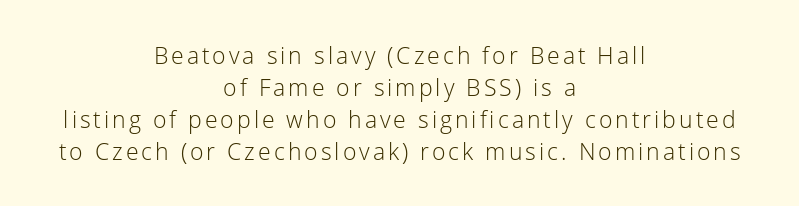
The space directly below the letters is spotless. Line starts and ends both wander, symmetrically. What's the leading like? Ordinary, nothing unusual. Counters stay open thanks to moderate or lighter strokes. Characters remain perfectly vertical along every line.
